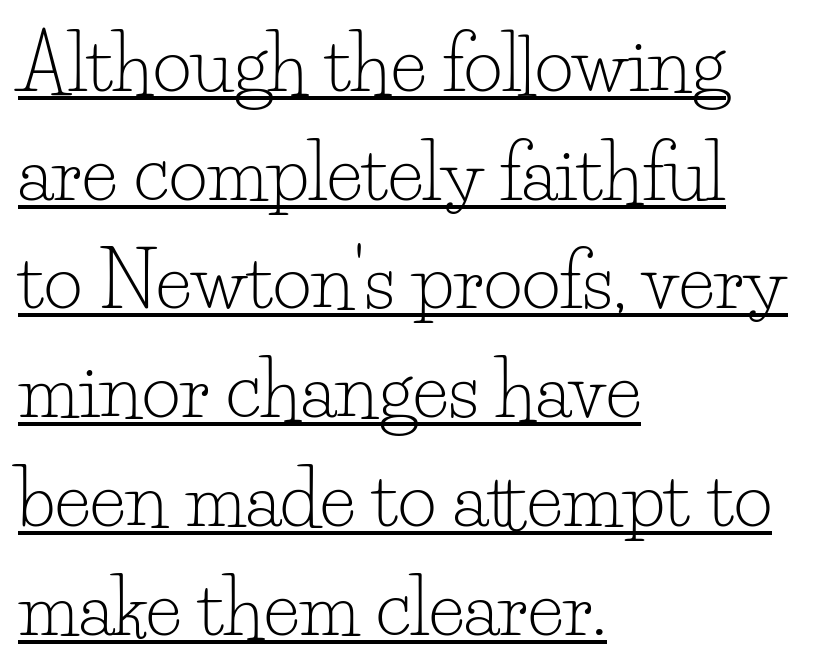
The image shows 75 px light serif type, upright; set left-aligned, normal line spacing (1.45x), normal letter spacing, underlined; low stroke contrast and a small x-height.
